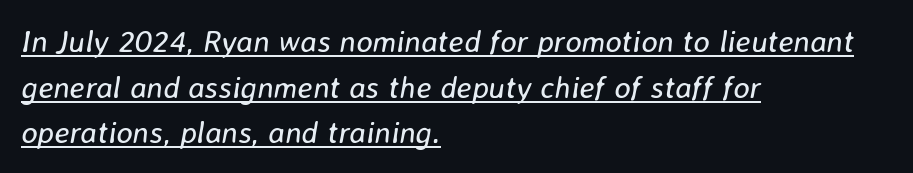
{"italic": "yes", "lean": "right", "slant_degrees": 8, "bold": "no", "weight": "regular", "width": "normal", "stroke_contrast": "low", "x_height": "medium", "monospaced": "no", "underline": "yes", "align": "left", "line_spacing": "normal", "line_spacing_ratio": 1.47, "letter_spacing": "normal", "letter_spacing_em": 0.0, "glyph_px": 31}
